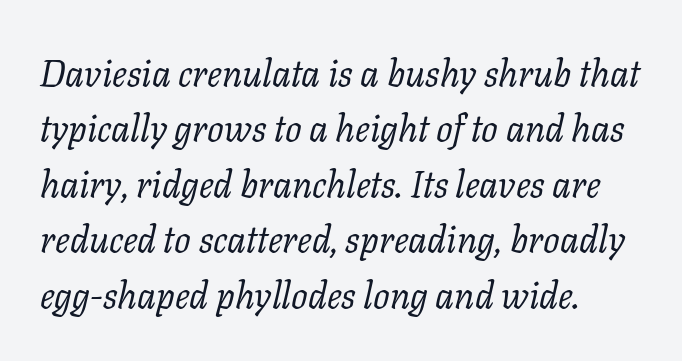
{"serif": "yes", "italic": "yes", "lean": "right", "slant_degrees": 11, "bold": "no", "weight": "regular", "width": "normal", "stroke_contrast": "low", "x_height": "medium", "monospaced": "no", "underline": "no", "align": "left", "line_spacing": "normal", "line_spacing_ratio": 1.5, "letter_spacing": "normal", "letter_spacing_em": 0.0, "glyph_px": 37}
